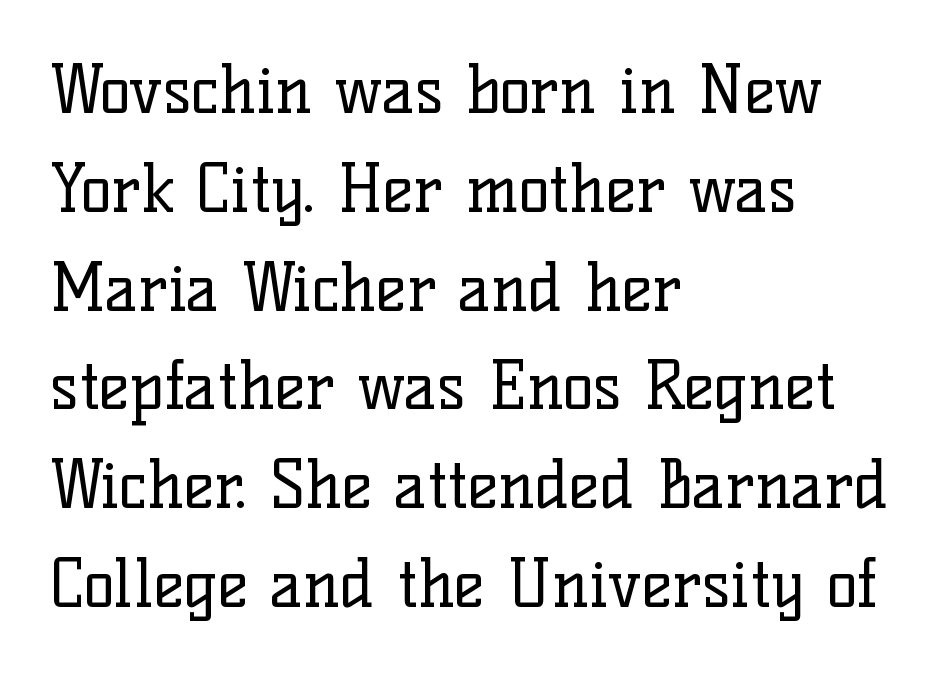
{"serif": "yes", "italic": "no", "bold": "no", "weight": "regular", "width": "normal", "stroke_contrast": "low", "x_height": "medium", "monospaced": "no", "underline": "no", "align": "left", "line_spacing": "normal", "line_spacing_ratio": 1.52, "letter_spacing": "normal", "letter_spacing_em": 0.0, "glyph_px": 65}
